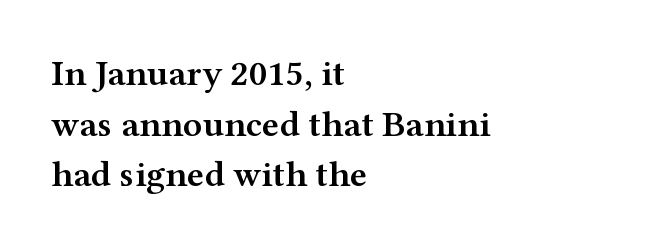
Q: Is the text bold? A: Semi-bold.
Q: Is the text italic (slanted)? A: No, it is upright.
Q: Is the typeface a serif or a sans-serif typeface? A: Serif.
Q: Is the text underlined? A: No.
Q: How is the paragraph aligned? A: Left-aligned.
Q: Is the spacing between letters normal or unusually wide? A: Normal.
Q: Is the spacing between lines tight, normal or loose? A: Normal.
Q: Width (condensed, normal, or wide)? A: Wide.
Q: Stroke contrast? A: Medium.
Q: x-height? A: Medium.
Q: Monospaced? A: No.
